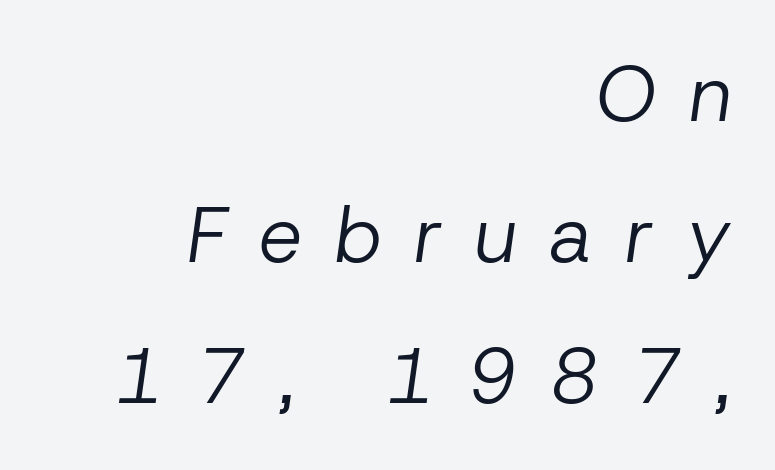
The image shows 78 px regular-weight type, italic (leaning right); set right-aligned, line spacing 1.81x, unusually wide letter spacing (+0.41 em), not underlined; low stroke contrast and a medium x-height.
